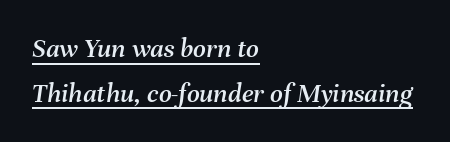
Q: Is the text italic (slanted)? A: Yes, it leans right by about 8 degrees.
Q: Is the text underlined? A: Yes.
Q: How is the paragraph aligned? A: Left-aligned.
Q: Is the spacing between letters normal or unusually wide? A: Normal.
Q: Is the spacing between lines tight, normal or loose? A: Normal.
Q: Width (condensed, normal, or wide)? A: Normal.
Q: Stroke contrast? A: Medium.
Q: x-height? A: Medium.
Q: Monospaced? A: No.
